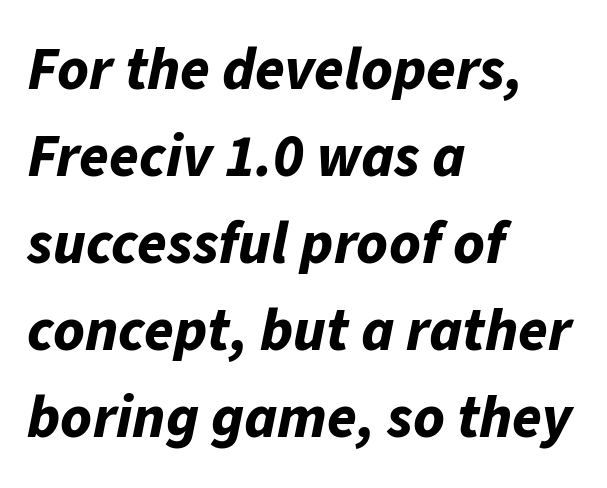
Q: Is the text bold? A: Yes.
Q: Is the text italic (slanted)? A: Yes, it leans right by about 11 degrees.
Q: Is the text underlined? A: No.
Q: How is the paragraph aligned? A: Left-aligned.
Q: Is the spacing between letters normal or unusually wide? A: Normal.
Q: Is the spacing between lines tight, normal or loose? A: Normal.
Q: Width (condensed, normal, or wide)? A: Normal.
Q: Stroke contrast? A: Low.
Q: x-height? A: Medium.
Q: Monospaced? A: No.
